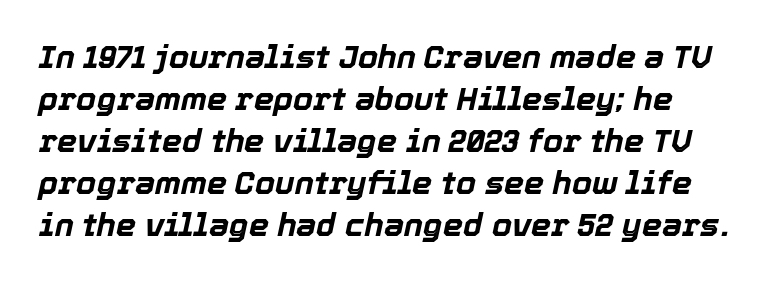
The image shows 32 px bold type, italic (leaning right); set normal line spacing (1.31x), normal letter spacing, not underlined; a medium x-height.
